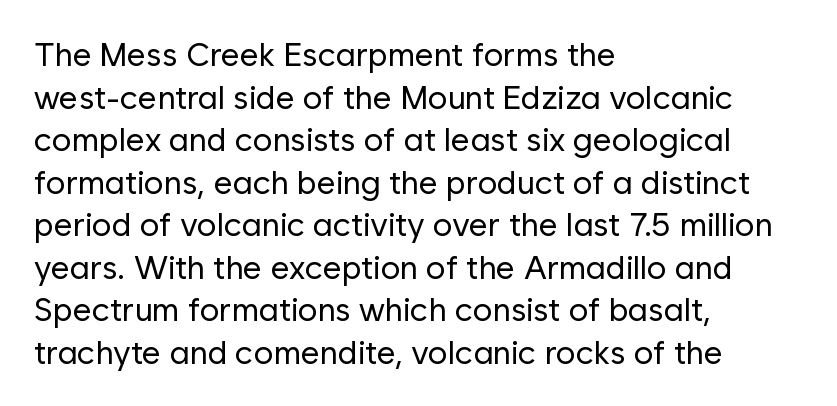
{"serif": "no", "italic": "no", "bold": "no", "weight": "regular", "width": "normal", "stroke_contrast": "low", "x_height": "medium", "monospaced": "no", "underline": "no", "align": "left", "line_spacing": "normal", "line_spacing_ratio": 1.29, "letter_spacing": "normal", "letter_spacing_em": 0.0, "glyph_px": 33}
